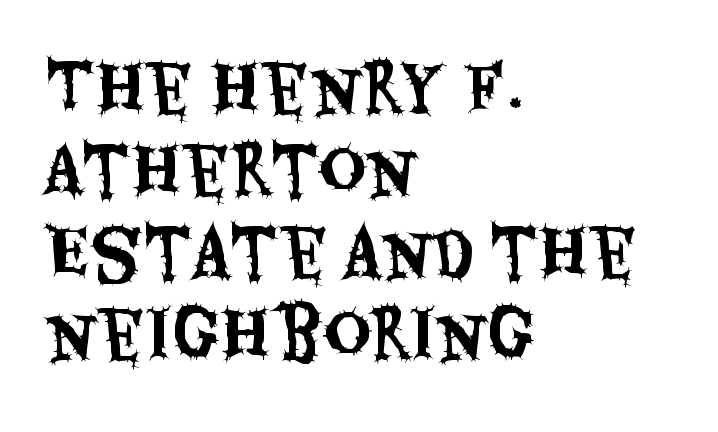
The typeface chosen for these lines omits serifs. The rag falls on the right side of this text block. Note the varied advance widths — an 'i' is clearly narrower than an 'm'. Has an underline been added? It has not.
